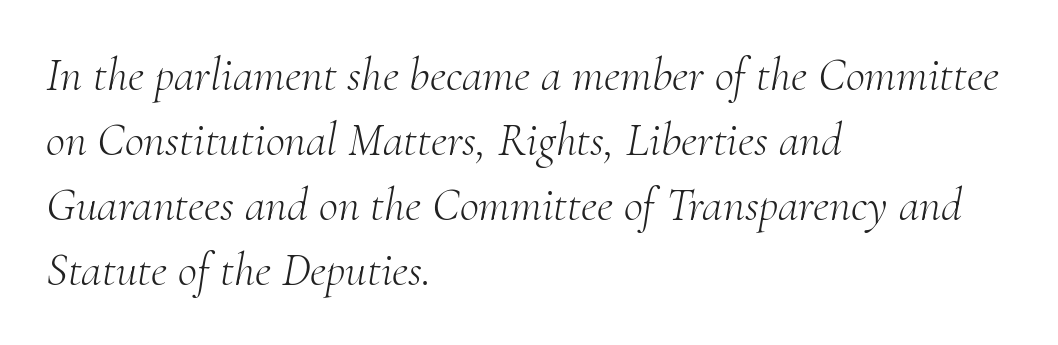
Q: Is the text bold? A: No.
Q: Is the text italic (slanted)? A: Yes, it leans right by about 10 degrees.
Q: Is the typeface a serif or a sans-serif typeface? A: Serif.
Q: Is the text underlined? A: No.
Q: How is the paragraph aligned? A: Left-aligned.
Q: Is the spacing between letters normal or unusually wide? A: Normal.
Q: Is the spacing between lines tight, normal or loose? A: Normal.
Q: Width (condensed, normal, or wide)? A: Normal.
Q: Stroke contrast? A: Medium.
Q: x-height? A: Small.
Q: Monospaced? A: No.
